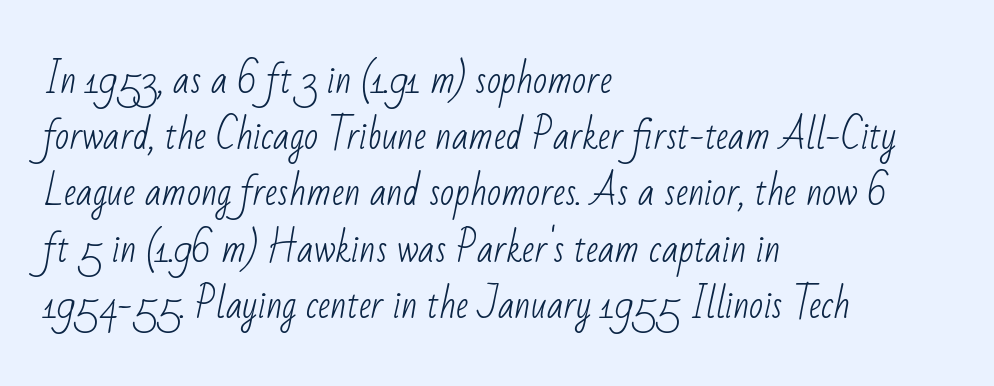
The line texture is even and compact thanks to regular tracking. A typesetter would call this proportional, since set widths differ per character. Quick note: underline off. To sum up the face: it is a sans, with no serifs. Weight: in the light-to-regular range. Compared with typical paragraphs, the rows here are spaced about the same.
